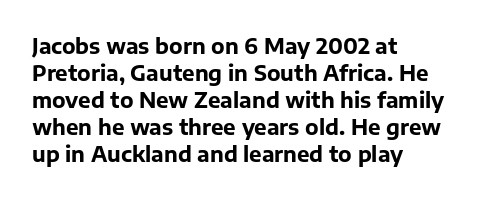
{"italic": "no", "bold": "yes", "underline": "no", "align": "left", "line_spacing": "normal", "line_spacing_ratio": 1.28, "letter_spacing": "normal", "letter_spacing_em": 0.0, "glyph_px": 21}
